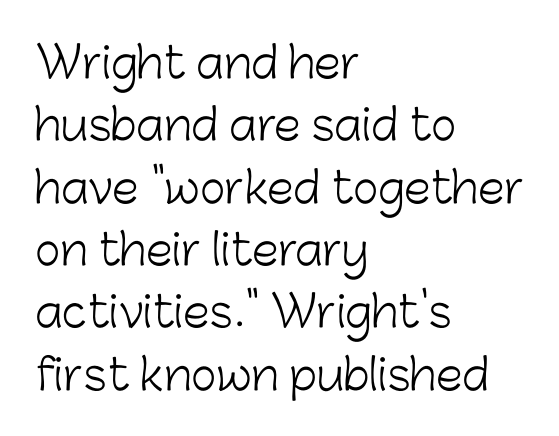
Descender tails drop into unmarked territory. You can tell it's not italic because the verticals are truly vertical. These lines are composed in type without serifs. One-word summary of the alignment: left. Words appear dense and cohesive because spacing is normal. The passage shown is not bold in any degree.
